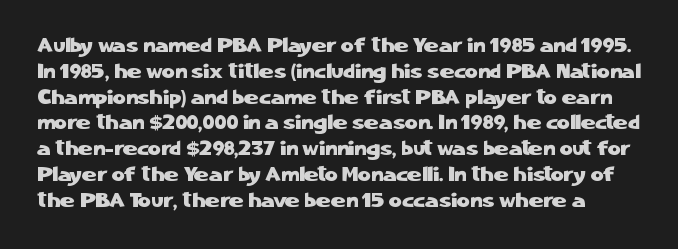
Q: Is the text italic (slanted)? A: No, it is upright.
Q: Is the text underlined? A: No.
Q: Is the spacing between letters normal or unusually wide? A: Normal.
Q: Is the spacing between lines tight, normal or loose? A: Normal.
